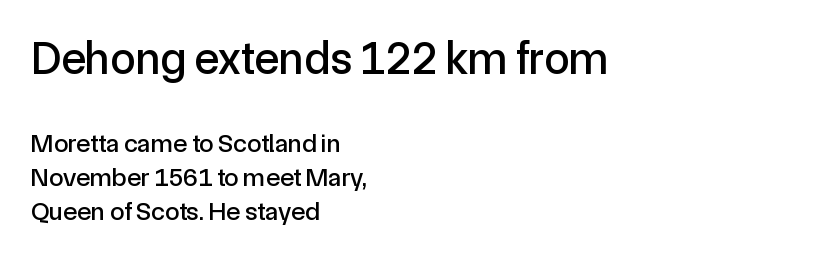
The image shows 46 px sans-serif type, upright; set left-aligned, normal line spacing (1.31x), normal letter spacing, not underlined; the first (top) block is 1.77x larger; a medium x-height.
